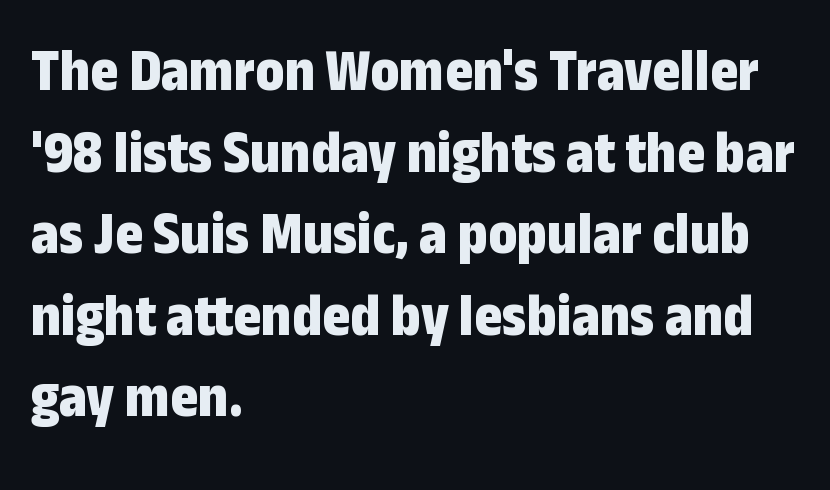
Q: Is the text bold? A: Yes.
Q: Is the text italic (slanted)? A: No, it is upright.
Q: Is the typeface a serif or a sans-serif typeface? A: Sans-serif.
Q: Is the text underlined? A: No.
Q: How is the paragraph aligned? A: Left-aligned.
Q: Is the spacing between letters normal or unusually wide? A: Normal.
Q: Is the spacing between lines tight, normal or loose? A: Normal.
Q: Width (condensed, normal, or wide)? A: Condensed.
Q: Stroke contrast? A: Low.
Q: x-height? A: Medium.
Q: Monospaced? A: No.
